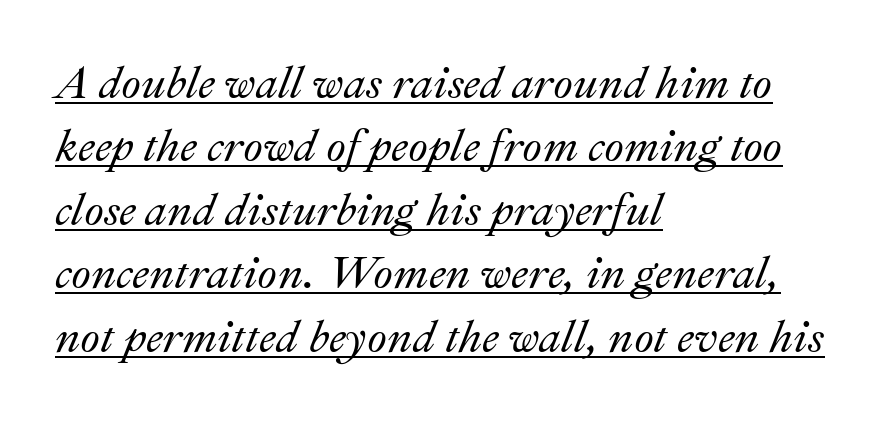
Q: Is the text italic (slanted)? A: Yes, it leans right by about 22 degrees.
Q: Is the text underlined? A: Yes.
Q: How is the paragraph aligned? A: Left-aligned.
Q: Is the spacing between letters normal or unusually wide? A: Normal.
Q: Is the spacing between lines tight, normal or loose? A: Normal.
Q: Width (condensed, normal, or wide)? A: Normal.
Q: Stroke contrast? A: Medium.
Q: x-height? A: Small.
Q: Monospaced? A: No.
